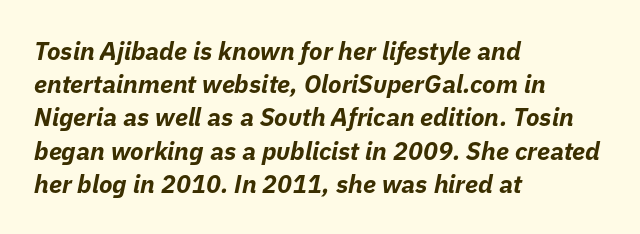
Bare-footed words on every line. Each new line begins a customary step beneath the previous one. If you drew a ruler down the left edge, every line would touch it. Spacing between characters is what you'd get straight out of the box. Would a proofreader flag this as italicized? Yes. These lines carry a lot of weight — the face is fully bold.
